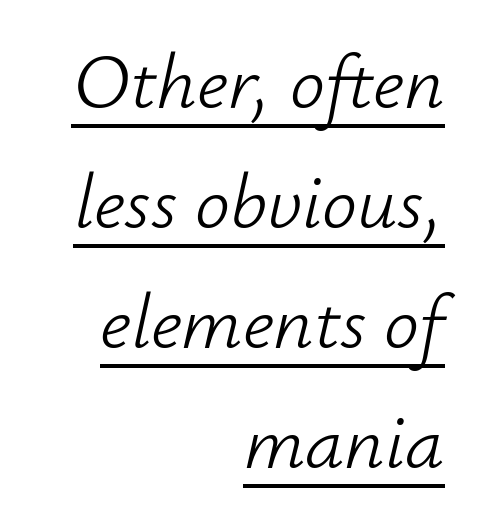
{"italic": "yes", "lean": "right", "slant_degrees": 12, "bold": "no", "weight": "light", "width": "normal", "stroke_contrast": "low", "x_height": "small", "monospaced": "no", "underline": "yes", "align": "right", "line_spacing": "normal", "line_spacing_ratio": 1.54, "letter_spacing": "normal", "letter_spacing_em": 0.0, "glyph_px": 78}
